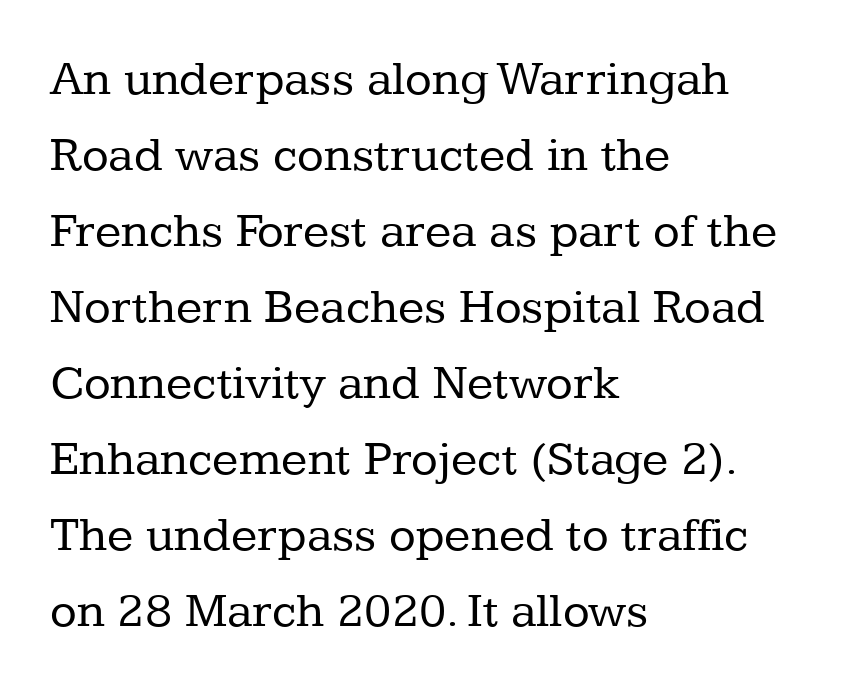
Q: Is the text bold? A: No.
Q: Is the text italic (slanted)? A: No, it is upright.
Q: Is the typeface a serif or a sans-serif typeface? A: Serif.
Q: Is the text underlined? A: No.
Q: How is the paragraph aligned? A: Left-aligned.
Q: Is the spacing between letters normal or unusually wide? A: Normal.
Q: Is the spacing between lines tight, normal or loose? A: Normal.
Q: Width (condensed, normal, or wide)? A: Normal.
Q: Stroke contrast? A: Low.
Q: x-height? A: Medium.
Q: Monospaced? A: No.
